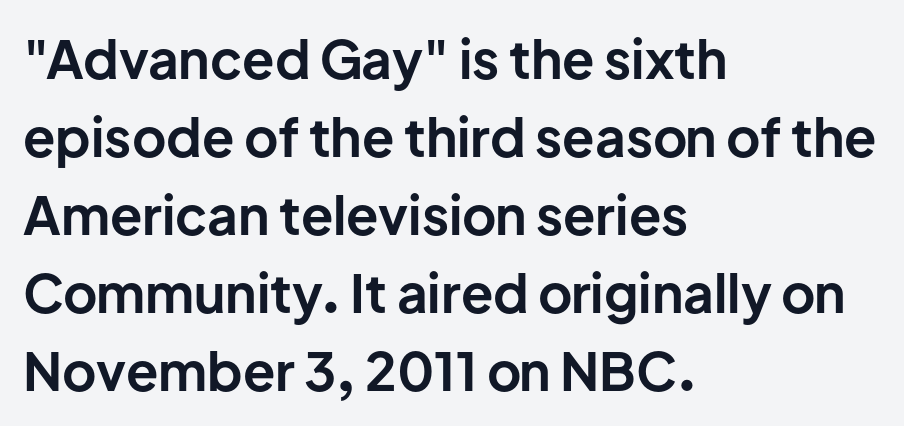
The image shows 53 px bold sans-serif type, upright; set left-aligned, normal line spacing (1.47x), normal letter spacing, not underlined; low stroke contrast and a medium x-height.
